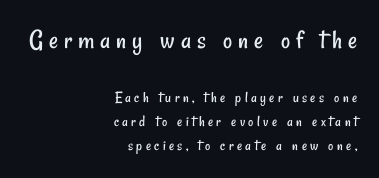
Q: Is the text bold? A: No.
Q: Is the typeface a serif or a sans-serif typeface? A: Sans-serif.
Q: Is the text underlined? A: No.
Q: How is the paragraph aligned? A: Right-aligned.
Q: Is the spacing between letters normal or unusually wide? A: Unusually wide.
Q: Is the spacing between lines tight, normal or loose? A: Normal.
Q: Which block of text is set in a larger size, the first (top) or the second (bottom)? A: The first (top) one.
Q: Width (condensed, normal, or wide)? A: Condensed.
Q: Stroke contrast? A: Low.
Q: x-height? A: Small.
Q: Monospaced? A: No.
